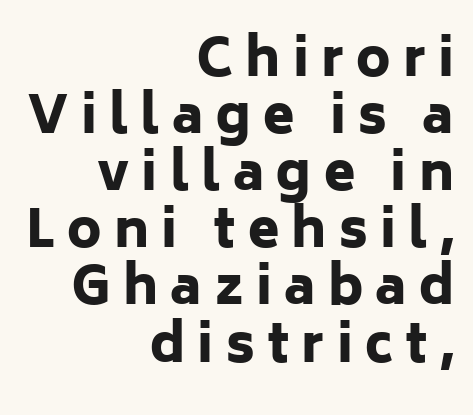
Only glyphs here, with clear space below each row. Does extra space separate the letters? Yes, quite a lot of it. How heavy is the stroke? Heavy — this is a bold. This rendering employs a face without finishing strokes, i.e., a sans-serif. The text block is weighted toward the right margin, trailing off unevenly leftward.
